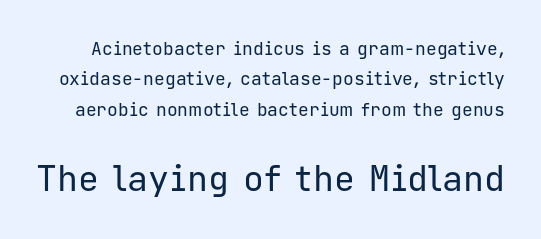
Grotesque or geometric, the face here clearly has no serifs. Short note: letters normally spaced. Every character sits straight up, as roman type does. Line spacing here is normal. Is this a heavy cut? Hardly; it is regular or lighter.
